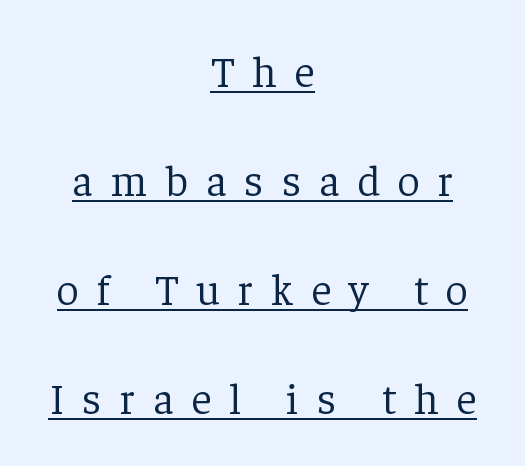
Q: Is the text bold? A: No.
Q: Is the text italic (slanted)? A: No, it is upright.
Q: Is the typeface a serif or a sans-serif typeface? A: Serif.
Q: Is the text underlined? A: Yes.
Q: How is the paragraph aligned? A: Centered.
Q: Is the spacing between letters normal or unusually wide? A: Unusually wide.
Q: Is the spacing between lines tight, normal or loose? A: Loose.
Q: Width (condensed, normal, or wide)? A: Normal.
Q: Stroke contrast? A: Low.
Q: x-height? A: Medium.
Q: Monospaced? A: No.
